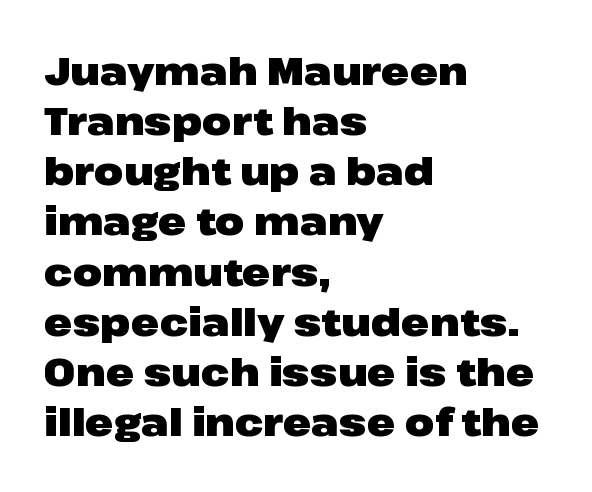
Q: Is the text bold? A: Yes.
Q: Is the text italic (slanted)? A: No, it is upright.
Q: Is the typeface a serif or a sans-serif typeface? A: Sans-serif.
Q: Is the text underlined? A: No.
Q: How is the paragraph aligned? A: Left-aligned.
Q: Is the spacing between letters normal or unusually wide? A: Normal.
Q: Is the spacing between lines tight, normal or loose? A: Normal.
Q: Width (condensed, normal, or wide)? A: Wide.
Q: Stroke contrast? A: Low.
Q: x-height? A: Medium.
Q: Monospaced? A: No.
